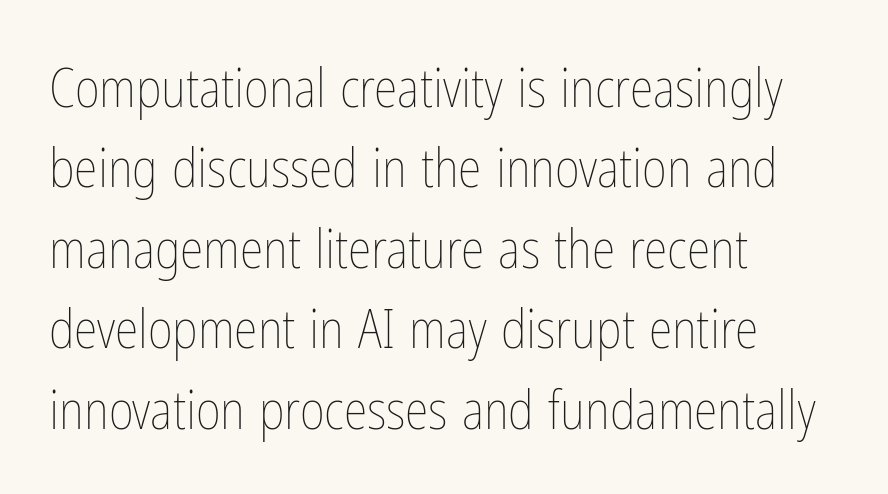
It's the straight-up-and-down kind of type. The strokes carry an ordinary text weight at most. Evenly set lines give the paragraph a standard silhouette. The foot of each line stays bare and open.
